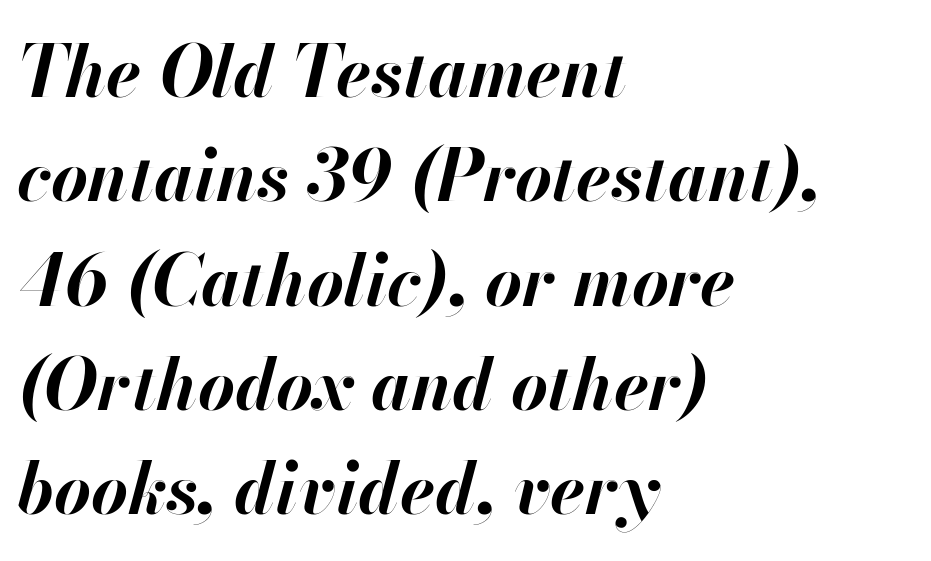
A clean baseline with only descenders dipping below it. There is no visible air inserted between adjacent glyphs. Typeset ragged right — the left edge is the straight one. Every character sits at an angle, as italics do. Evenly set lines give the paragraph a standard silhouette. Do the characters align in a grid? No, the font is proportional.
